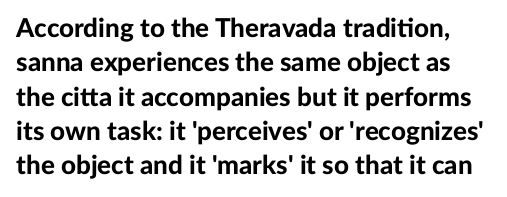
The image shows 26 px bold type, upright; set normal line spacing (1.32x), normal letter spacing, not underlined.
